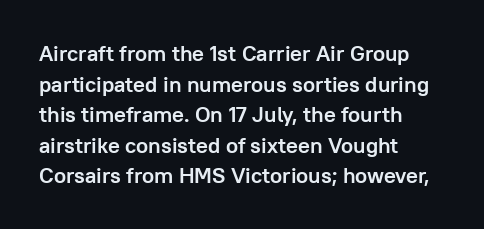
Q: Is the text bold? A: Yes.
Q: Is the text italic (slanted)? A: No, it is upright.
Q: Is the text underlined? A: No.
Q: How is the paragraph aligned? A: Left-aligned.
Q: Is the spacing between letters normal or unusually wide? A: Normal.
Q: Is the spacing between lines tight, normal or loose? A: Normal.
